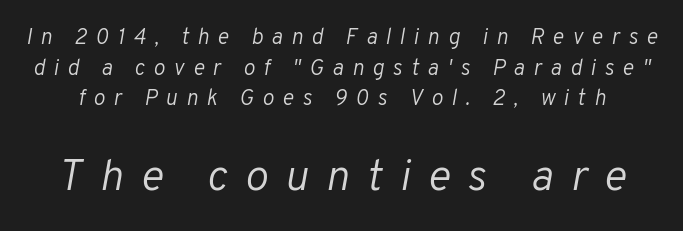
{"italic": "yes", "lean": "right", "slant_degrees": 10, "bold": "no", "weight": "light", "width": "normal", "stroke_contrast": "low", "x_height": "medium", "monospaced": "no", "underline": "no", "line_spacing": "normal", "line_spacing_ratio": 1.39, "letter_spacing": "wide", "letter_spacing_em": 0.39, "larger_block": "second", "size_ratio": 2.0, "glyph_px": 44}
